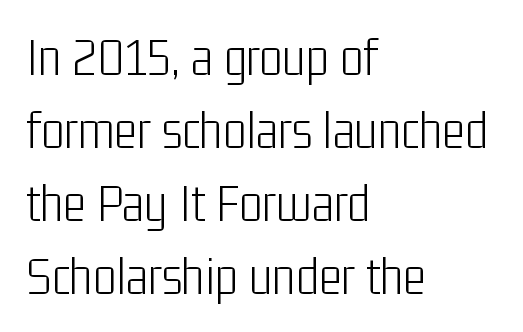
Q: Is the text bold? A: No.
Q: Is the text italic (slanted)? A: No, it is upright.
Q: Is the typeface a serif or a sans-serif typeface? A: Sans-serif.
Q: Is the text underlined? A: No.
Q: How is the paragraph aligned? A: Left-aligned.
Q: Is the spacing between letters normal or unusually wide? A: Normal.
Q: Is the spacing between lines tight, normal or loose? A: Normal.
Q: Width (condensed, normal, or wide)? A: Condensed.
Q: Stroke contrast? A: Low.
Q: x-height? A: Medium.
Q: Monospaced? A: No.
